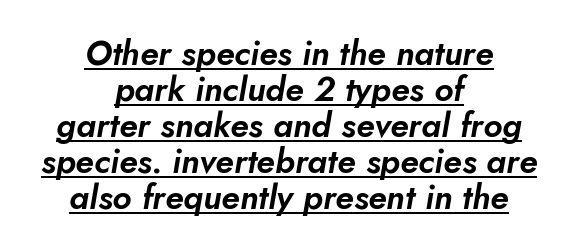
Q: Is the text italic (slanted)? A: Yes, it leans right by about 5 degrees.
Q: Is the text underlined? A: Yes.
Q: How is the paragraph aligned? A: Centered.
Q: Is the spacing between letters normal or unusually wide? A: Normal.
Q: Is the spacing between lines tight, normal or loose? A: Tight.
Q: Width (condensed, normal, or wide)? A: Normal.
Q: Stroke contrast? A: Low.
Q: x-height? A: Small.
Q: Monospaced? A: No.
